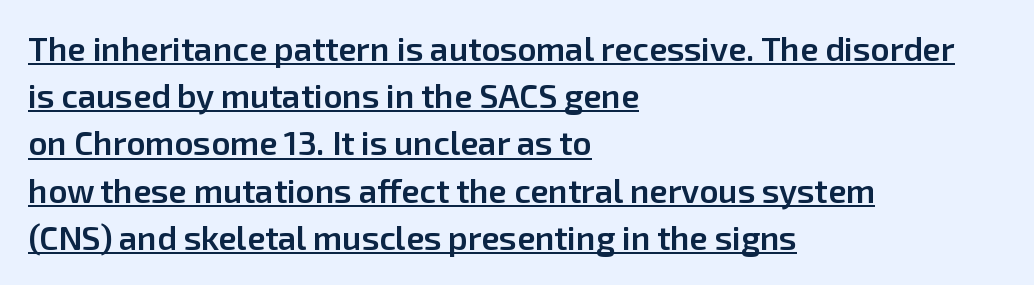
The image shows 33 px semibold sans-serif type, upright; set left-aligned, normal line spacing (1.43x), normal letter spacing, underlined; low stroke contrast and a medium x-height.
